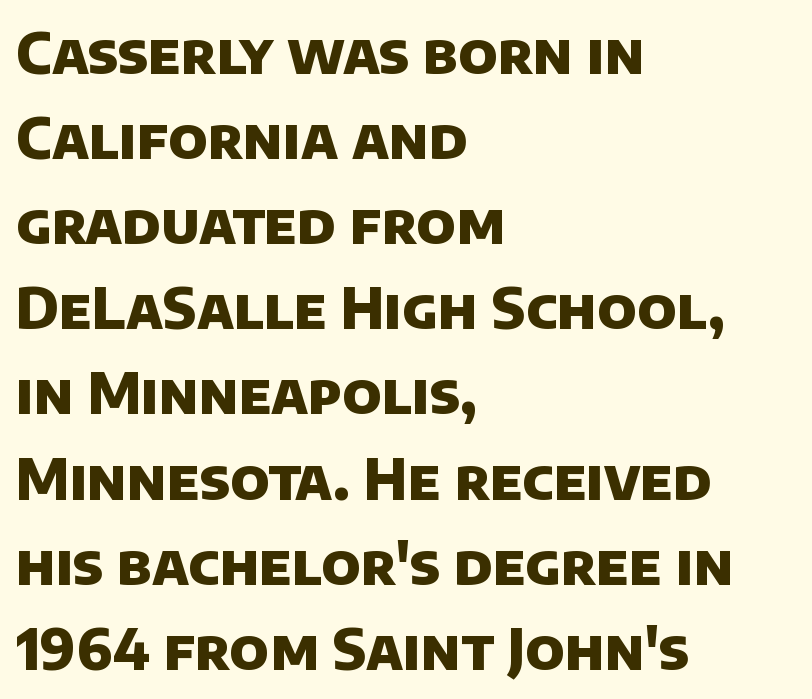
The image shows 56 px heavy sans-serif type; set left-aligned, normal line spacing (1.52x), normal letter spacing, not underlined; low stroke contrast and a large x-height.
